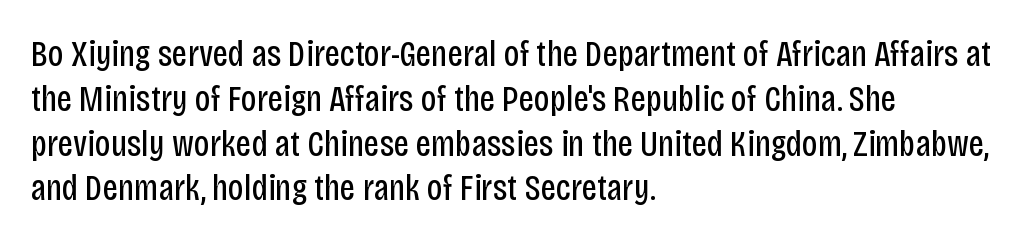
Q: Is the text bold? A: No.
Q: Is the text italic (slanted)? A: No, it is upright.
Q: Is the typeface a serif or a sans-serif typeface? A: Sans-serif.
Q: Is the text underlined? A: No.
Q: How is the paragraph aligned? A: Left-aligned.
Q: Is the spacing between letters normal or unusually wide? A: Normal.
Q: Width (condensed, normal, or wide)? A: Condensed.
Q: Stroke contrast? A: Low.
Q: x-height? A: Large.
Q: Monospaced? A: No.
